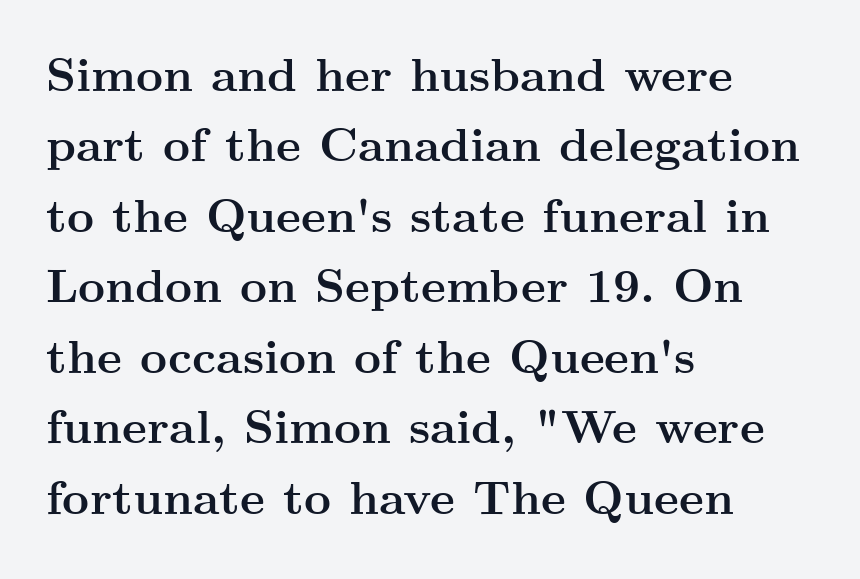
Q: Is the text bold? A: Yes.
Q: Is the text italic (slanted)? A: No, it is upright.
Q: Is the typeface a serif or a sans-serif typeface? A: Serif.
Q: Is the text underlined? A: No.
Q: How is the paragraph aligned? A: Left-aligned.
Q: Is the spacing between letters normal or unusually wide? A: Normal.
Q: Is the spacing between lines tight, normal or loose? A: Normal.
Q: Width (condensed, normal, or wide)? A: Wide.
Q: Stroke contrast? A: Medium.
Q: x-height? A: Small.
Q: Monospaced? A: No.
